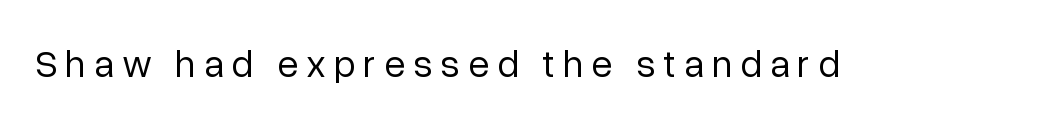
The image shows 39 px regular-weight sans-serif type, upright; set unusually wide letter spacing (+0.2 em), not underlined; low stroke contrast and a medium x-height.
